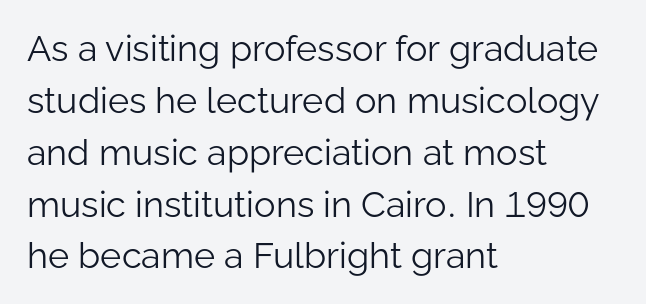
Q: Is the text bold? A: No.
Q: Is the text italic (slanted)? A: No, it is upright.
Q: Is the typeface a serif or a sans-serif typeface? A: Sans-serif.
Q: Is the text underlined? A: No.
Q: How is the paragraph aligned? A: Left-aligned.
Q: Is the spacing between letters normal or unusually wide? A: Normal.
Q: Is the spacing between lines tight, normal or loose? A: Normal.
Q: Width (condensed, normal, or wide)? A: Normal.
Q: Stroke contrast? A: Low.
Q: x-height? A: Medium.
Q: Monospaced? A: No.
